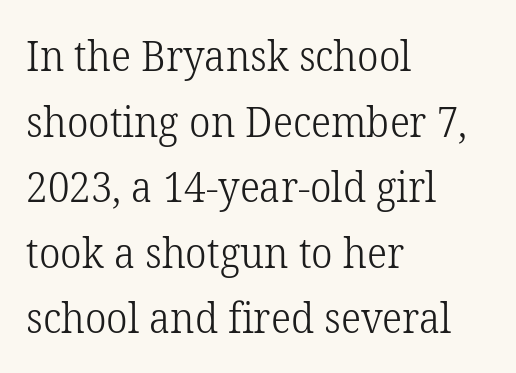
Q: Is the text bold? A: No.
Q: Is the text italic (slanted)? A: No, it is upright.
Q: Is the typeface a serif or a sans-serif typeface? A: Serif.
Q: Is the text underlined? A: No.
Q: How is the paragraph aligned? A: Left-aligned.
Q: Is the spacing between letters normal or unusually wide? A: Normal.
Q: Is the spacing between lines tight, normal or loose? A: Normal.
Q: Width (condensed, normal, or wide)? A: Normal.
Q: Stroke contrast? A: Low.
Q: x-height? A: Medium.
Q: Monospaced? A: No.
